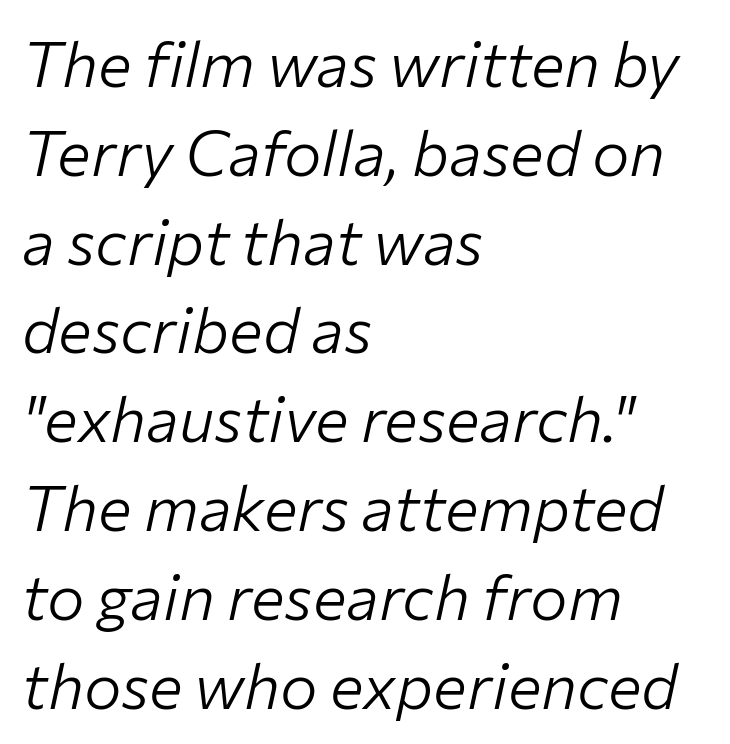
The image shows 63 px light type, italic (leaning right); set left-aligned, normal line spacing (1.41x), normal letter spacing, not underlined; low stroke contrast and a medium x-height.
